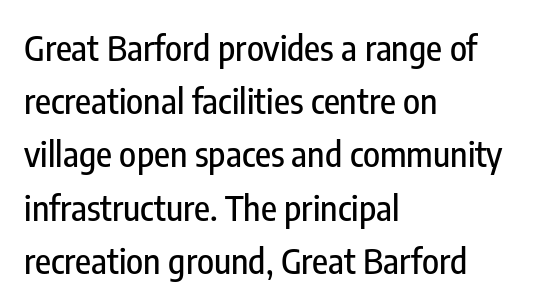
The rendering uses natural spacing where letterforms have individual widths. Nobody touched the tracking dial on this one. Nope, not italic — everything's standing straight. The space directly below the letters is spotless.
